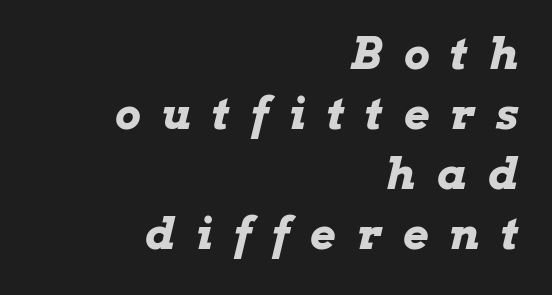
The image shows 44 px bold, wide type, italic (leaning right); set right-aligned, normal line spacing (1.36x), unusually wide letter spacing (+0.48 em), not underlined; low stroke contrast and a medium x-height.
